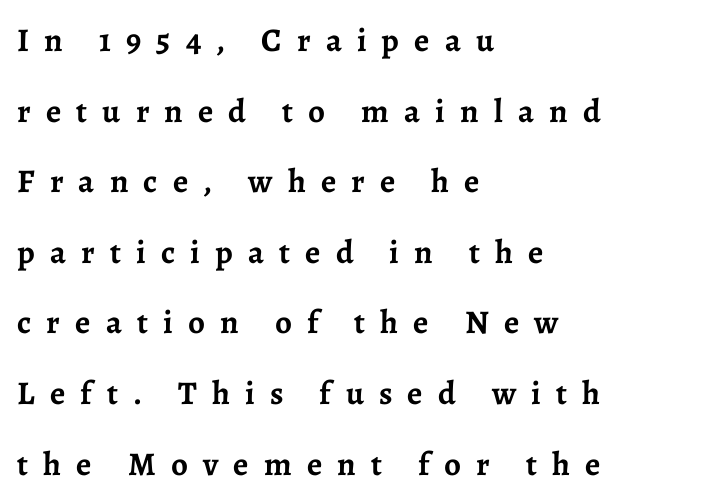
Q: Is the text bold? A: Yes.
Q: Is the text italic (slanted)? A: No, it is upright.
Q: Is the typeface a serif or a sans-serif typeface? A: Serif.
Q: Is the text underlined? A: No.
Q: How is the paragraph aligned? A: Left-aligned.
Q: Is the spacing between letters normal or unusually wide? A: Unusually wide.
Q: Is the spacing between lines tight, normal or loose? A: Loose.
Q: Width (condensed, normal, or wide)? A: Normal.
Q: Stroke contrast? A: Low.
Q: x-height? A: Medium.
Q: Monospaced? A: No.
